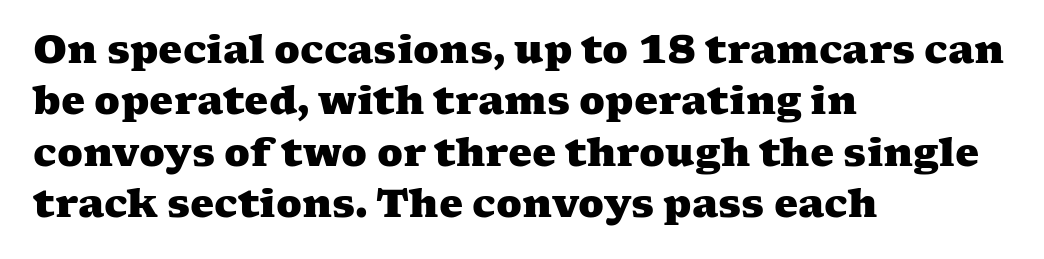
Here the glyphs are tracked normally, forming tight word shapes. Are there feet on the stems? There are — it's a serif. Heavy, bold letterforms. The space directly below the letters is spotless.
